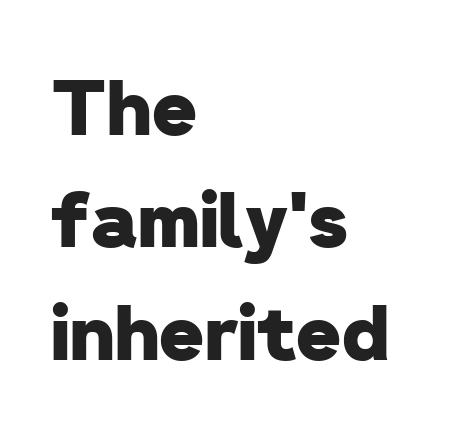
The image shows 77 px heavy sans-serif type; set left-aligned, normal line spacing (1.46x), normal letter spacing, not underlined; low stroke contrast and a medium x-height.
